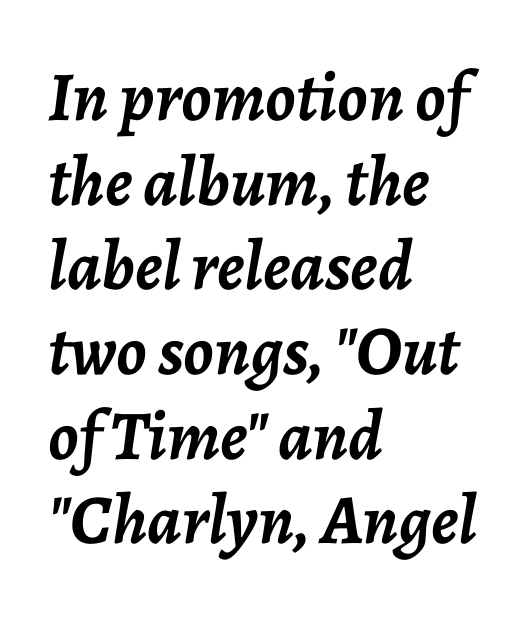
{"italic": "yes", "lean": "right", "slant_degrees": 7, "bold": "yes", "weight": "semibold", "width": "normal", "stroke_contrast": "low", "x_height": "medium", "monospaced": "no", "underline": "no", "align": "left", "line_spacing_ratio": 1.21, "letter_spacing": "normal", "letter_spacing_em": 0.0, "glyph_px": 70}
